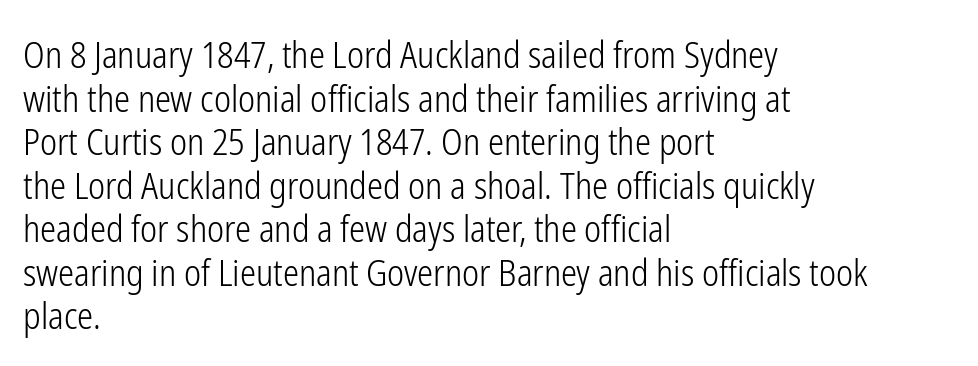
The image shows 36 px light, condensed sans-serif type, upright; set left-aligned, line spacing 1.21x, normal letter spacing, not underlined; low stroke contrast and a medium x-height.
